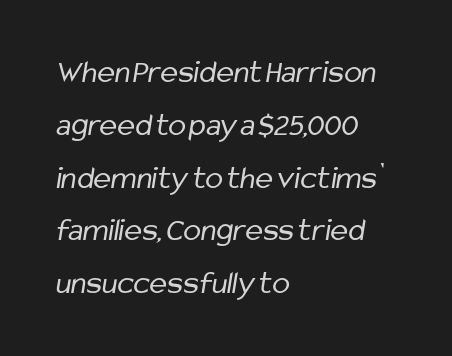
The face used here is proportionally spaced, like ordinary book or web type. Are there feet on the stems? There aren't — it's a sans. If you drew a ruler down the left edge, every line would touch it. These lines sit exactly where default settings would place them. Glyph-to-glyph distance matches everyday printed text.
